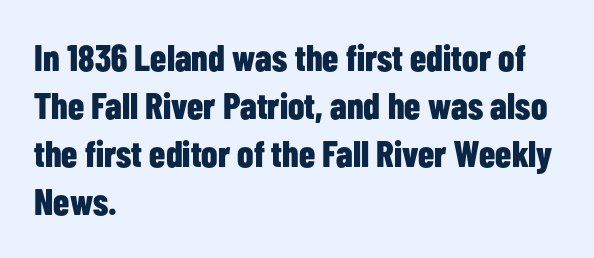
Stroke terminals: plain, sans-serif. Students, observe: this is what conventionally led text looks like. The baseline area is clear. Italic? Not at all — the glyphs are vertical. Is this a fixed-width face? No — the glyphs have proportional, varying widths. These lines are set flush left with a ragged right edge.
